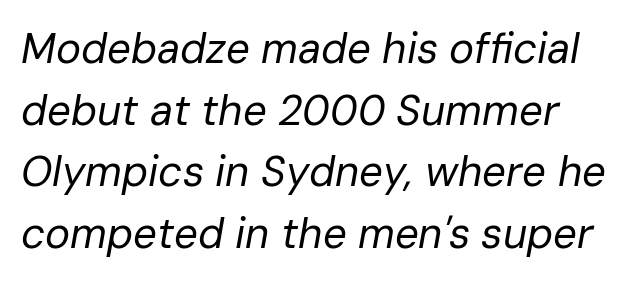
Q: Is the text bold? A: No.
Q: Is the text italic (slanted)? A: Yes, it leans right by about 10 degrees.
Q: Is the text underlined? A: No.
Q: Is the spacing between letters normal or unusually wide? A: Normal.
Q: Is the spacing between lines tight, normal or loose? A: Normal.
Q: Width (condensed, normal, or wide)? A: Normal.
Q: Stroke contrast? A: Low.
Q: x-height? A: Medium.
Q: Monospaced? A: No.
